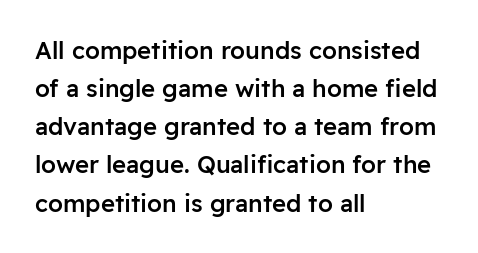
When letters stand straight like this, we call the style roman or upright. Look at the stroke-to-counter ratio: somewhat heavy, a semibold. Any mark beneath the type? The region is blank. The passage shown stacks its lines at a standard gap. No extra tracking has been applied to these lines.
